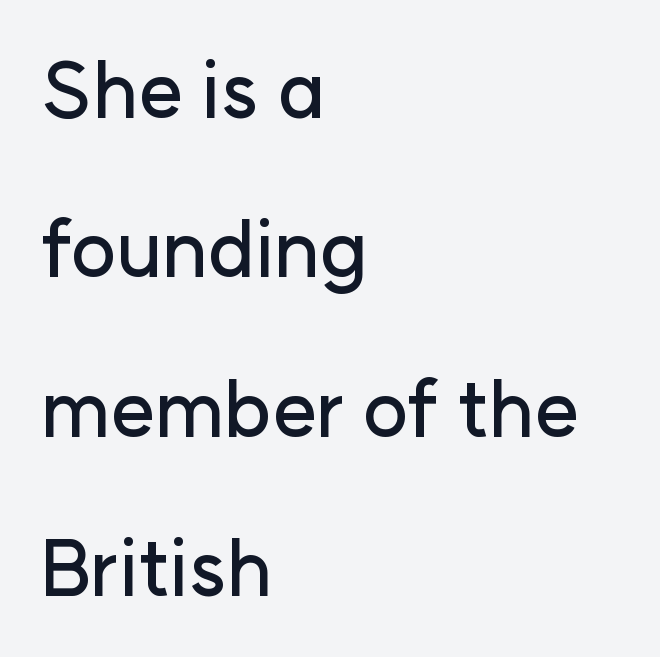
{"serif": "no", "italic": "no", "width": "normal", "stroke_contrast": "low", "x_height": "medium", "monospaced": "no", "underline": "no", "align": "left", "line_spacing": "loose", "line_spacing_ratio": 2.07, "letter_spacing": "normal", "letter_spacing_em": 0.0, "glyph_px": 77}
